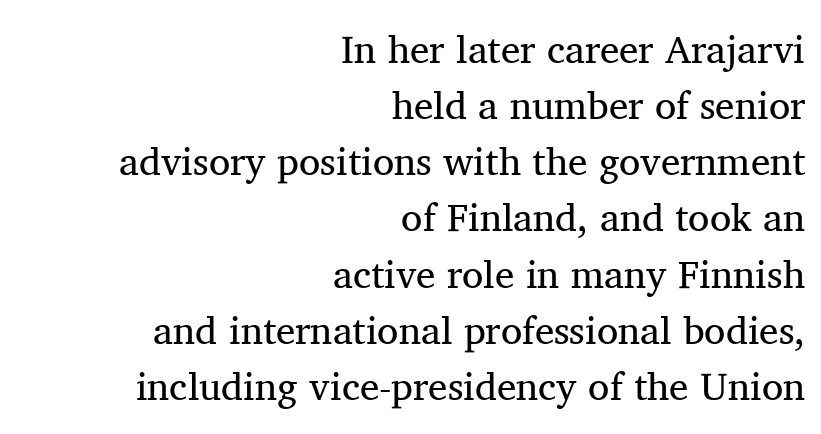
Q: Is the text bold? A: No.
Q: Is the text italic (slanted)? A: No, it is upright.
Q: Is the typeface a serif or a sans-serif typeface? A: Serif.
Q: Is the text underlined? A: No.
Q: How is the paragraph aligned? A: Right-aligned.
Q: Is the spacing between letters normal or unusually wide? A: Normal.
Q: Is the spacing between lines tight, normal or loose? A: Normal.
Q: Width (condensed, normal, or wide)? A: Normal.
Q: Stroke contrast? A: Medium.
Q: x-height? A: Medium.
Q: Monospaced? A: No.
